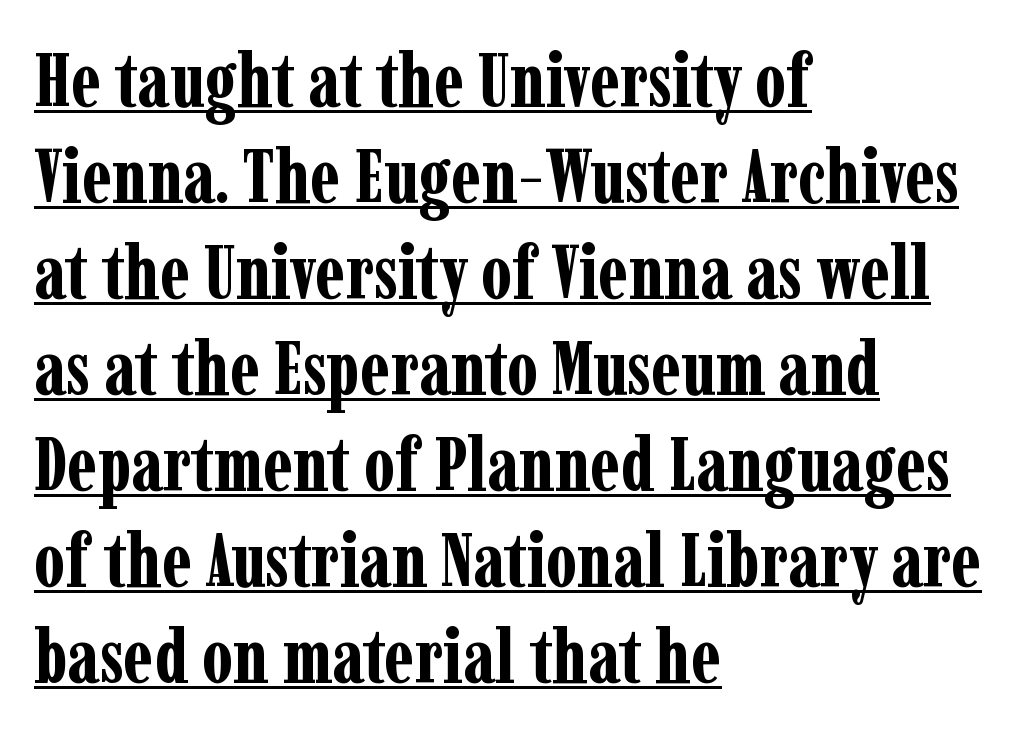
Q: Is the text bold? A: Yes.
Q: Is the text italic (slanted)? A: No, it is upright.
Q: Is the typeface a serif or a sans-serif typeface? A: Serif.
Q: Is the text underlined? A: Yes.
Q: How is the paragraph aligned? A: Left-aligned.
Q: Is the spacing between letters normal or unusually wide? A: Normal.
Q: Is the spacing between lines tight, normal or loose? A: Normal.
Q: Width (condensed, normal, or wide)? A: Condensed.
Q: Stroke contrast? A: Low.
Q: x-height? A: Medium.
Q: Monospaced? A: No.
